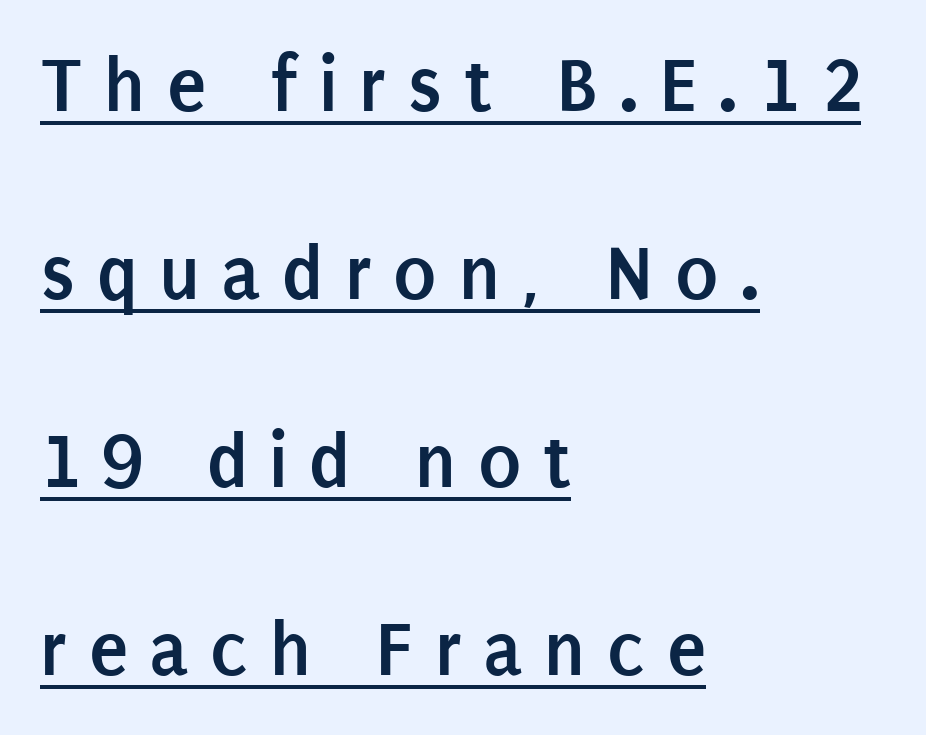
{"serif": "no", "italic": "no", "bold": "yes", "weight": "semibold", "width": "condensed", "stroke_contrast": "low", "x_height": "large", "monospaced": "no", "underline": "yes", "align": "left", "line_spacing": "loose", "line_spacing_ratio": 2.35, "letter_spacing": "wide", "letter_spacing_em": 0.27, "glyph_px": 80}
